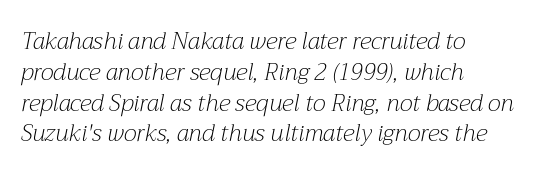
Q: Is the text bold? A: No.
Q: Is the text italic (slanted)? A: Yes, it leans right by about 12 degrees.
Q: Is the text underlined? A: No.
Q: How is the paragraph aligned? A: Left-aligned.
Q: Is the spacing between letters normal or unusually wide? A: Normal.
Q: Is the spacing between lines tight, normal or loose? A: Normal.
